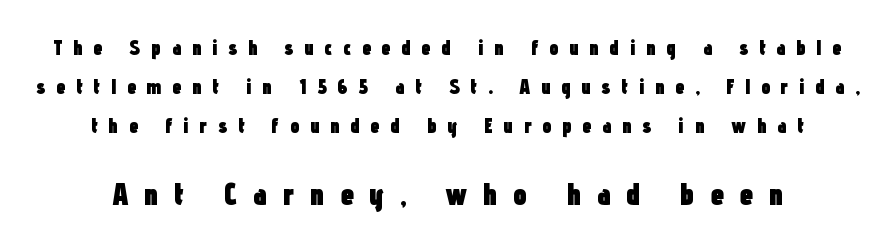
A clean baseline with only descenders dipping below it. Thick stems and heavy bowls — unmistakably bold. The letters are spread apart with noticeably loose tracking. Serifs: no, the terminals of the letterforms are clean.
